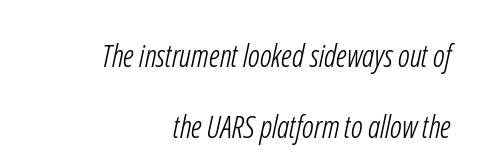
Q: Is the text bold? A: No.
Q: Is the typeface a serif or a sans-serif typeface? A: Sans-serif.
Q: Is the text underlined? A: No.
Q: How is the paragraph aligned? A: Right-aligned.
Q: Is the spacing between letters normal or unusually wide? A: Normal.
Q: Is the spacing between lines tight, normal or loose? A: Loose.
Q: Width (condensed, normal, or wide)? A: Condensed.
Q: Stroke contrast? A: Low.
Q: x-height? A: Medium.
Q: Monospaced? A: No.
